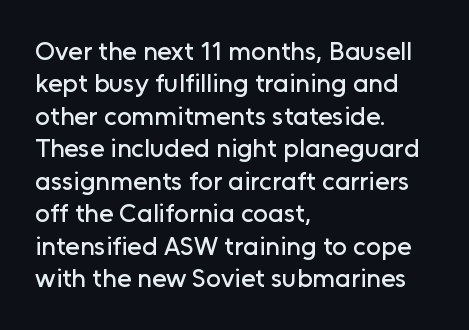
{"italic": "no", "underline": "no", "align": "left", "line_spacing": "normal", "line_spacing_ratio": 1.25, "letter_spacing": "normal", "letter_spacing_em": 0.0, "glyph_px": 26}
